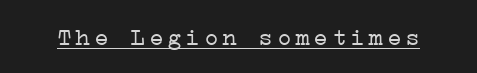
{"italic": "no", "bold": "no", "underline": "yes", "glyph_px": 25}
